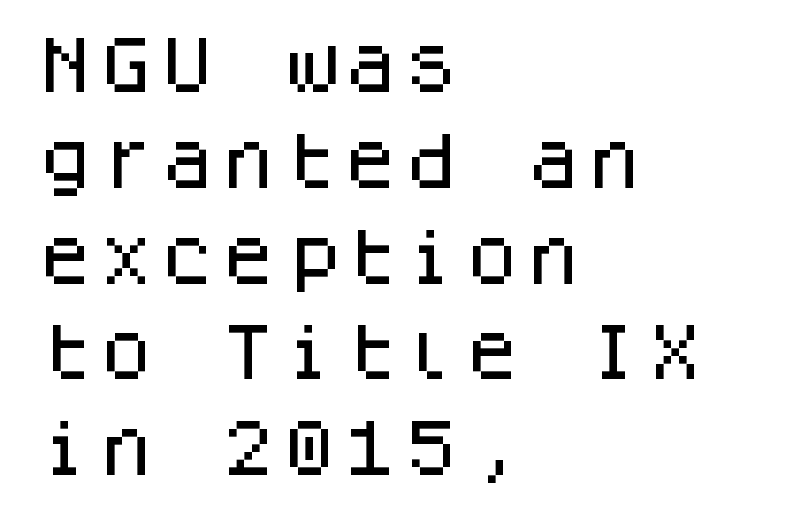
Q: Is the text italic (slanted)? A: No, it is upright.
Q: Is the typeface a serif or a sans-serif typeface? A: Sans-serif.
Q: Is the text underlined? A: No.
Q: How is the paragraph aligned? A: Left-aligned.
Q: Is the spacing between letters normal or unusually wide? A: Normal.
Q: Is the spacing between lines tight, normal or loose? A: Normal.
Q: Width (condensed, normal, or wide)? A: Normal.
Q: Stroke contrast? A: Low.
Q: x-height? A: Large.
Q: Monospaced? A: Yes.
